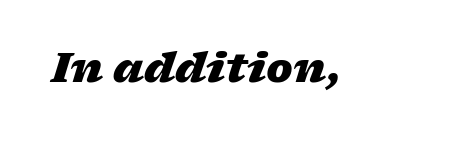
{"italic": "yes", "lean": "right", "slant_degrees": 17, "bold": "yes", "weight": "heavy", "width": "wide", "stroke_contrast": "low", "x_height": "medium", "monospaced": "no", "underline": "no", "letter_spacing": "normal", "letter_spacing_em": 0.0, "glyph_px": 40}
